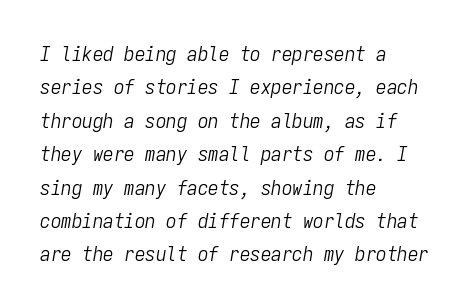
Anything drawn beneath the words? Only blank space. A typesetter would mark this as italic. In terms of letterspacing, this is plain default setting. These lines are set flush left with a ragged right edge.
